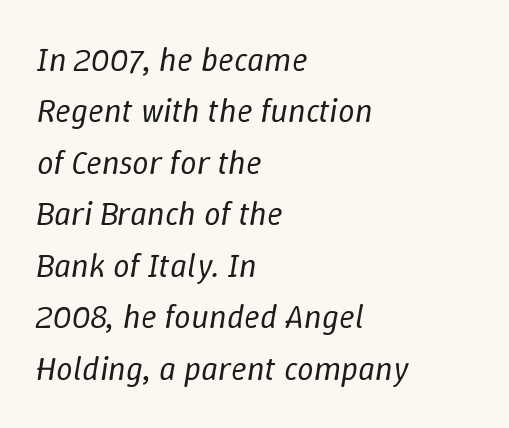
{"italic": "yes", "lean": "right", "slant_degrees": 9, "bold": "no", "weight": "regular", "width": "normal", "stroke_contrast": "low", "x_height": "medium", "monospaced": "no", "underline": "no", "align": "left", "line_spacing": "normal", "line_spacing_ratio": 1.56, "letter_spacing": "normal", "letter_spacing_em": 0.0, "glyph_px": 33}
